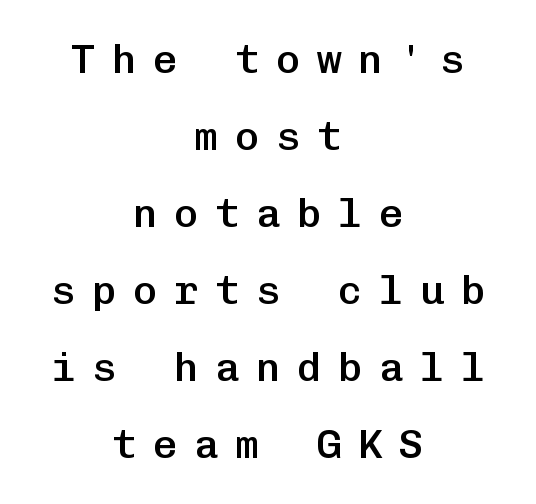
The image shows 41 px semibold sans-serif type, upright, monospaced; set centered, line spacing 1.88x, unusually wide letter spacing (+0.4 em), not underlined; low stroke contrast and a medium x-height.
